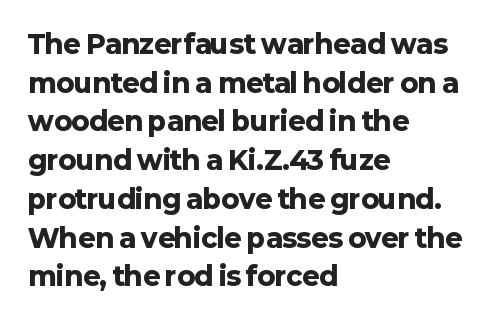
The image shows 26 px bold type, upright; set left-aligned, normal line spacing (1.49x), normal letter spacing, not underlined.
